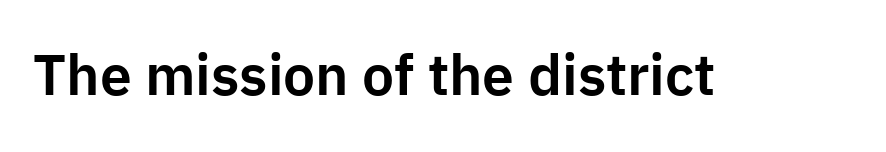
The image shows 57 px sans-serif type, upright; set normal letter spacing, not underlined; low stroke contrast and a medium x-height.
